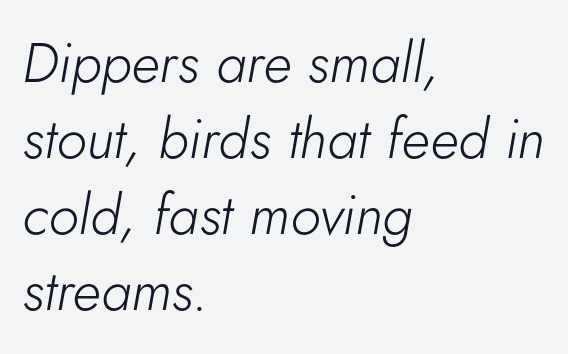
The image shows 56 px light type, italic (leaning right); set left-aligned, normal line spacing (1.36x), normal letter spacing, not underlined; low stroke contrast and a small x-height.
